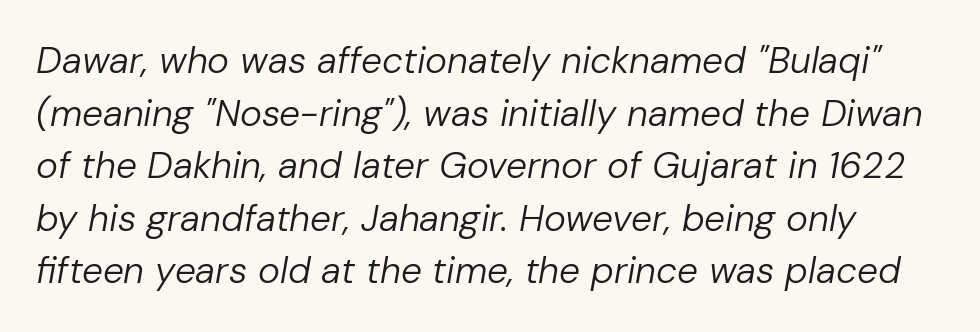
Q: Is the text bold? A: No.
Q: Is the text italic (slanted)? A: Yes, it leans right by about 10 degrees.
Q: Is the text underlined? A: No.
Q: Is the spacing between letters normal or unusually wide? A: Normal.
Q: Is the spacing between lines tight, normal or loose? A: Normal.
Q: Width (condensed, normal, or wide)? A: Normal.
Q: Stroke contrast? A: Low.
Q: x-height? A: Medium.
Q: Monospaced? A: No.
